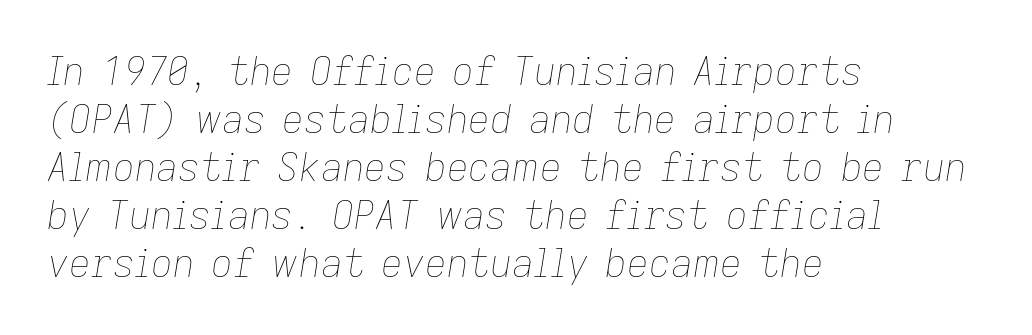
Notice how the passage keeps a crisp vertical edge on the left only. No extra tracking has been applied to these lines. The whole block is typeset with a tilt. Note the varied advance widths — an 'i' is clearly narrower than an 'm'. Weight class: somewhere from thin through regular.
